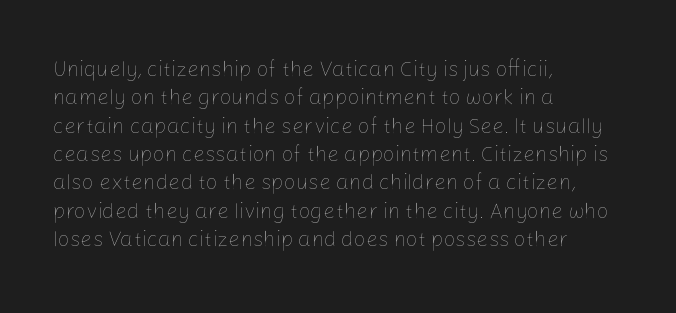
Evenly set lines give the paragraph a standard silhouette. Students, note that the glyphs here touch the page at normal intervals. In terms of posture, this sample is upright. Typeset ragged right — the left edge is the straight one.
